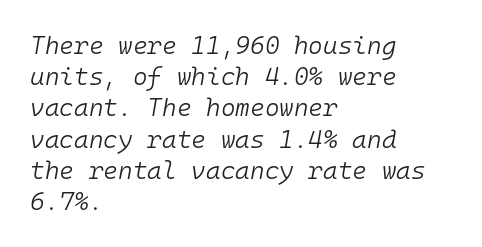
How are the letters spaced? Ordinarily, with no added tracking. The typography opts for an oblique posture over an upright one. Nothing heavy about these letters — not bold at all. Successive baselines arrive at the customary interval. The words here are not underlined. A classic flush-left, rag-right setting is used for this passage.
